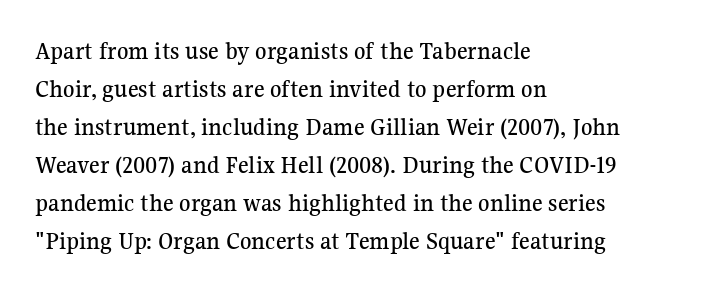
Vertical strokes here are truly vertical. Inter-character spacing is left at the font's built-in metrics. Beneath every word, the page is bare. The typesetter chose a ragged-right arrangement here. Quick note: interline space is typical.
